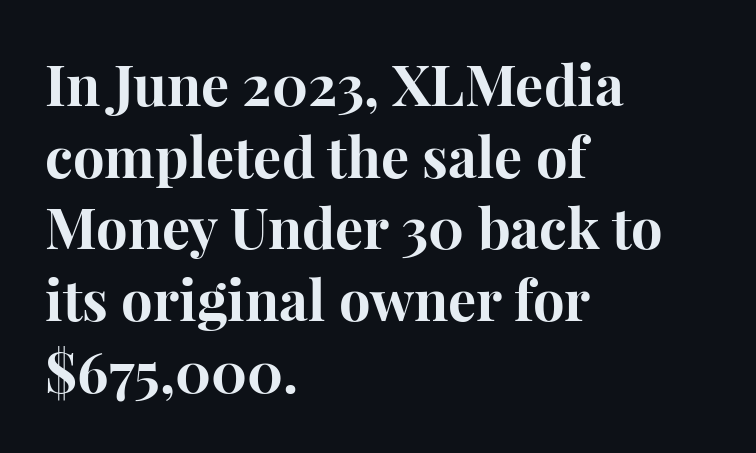
Q: Is the text bold? A: Yes.
Q: Is the text italic (slanted)? A: No, it is upright.
Q: Is the typeface a serif or a sans-serif typeface? A: Serif.
Q: Is the text underlined? A: No.
Q: How is the paragraph aligned? A: Left-aligned.
Q: Is the spacing between letters normal or unusually wide? A: Normal.
Q: Is the spacing between lines tight, normal or loose? A: Normal.
Q: Width (condensed, normal, or wide)? A: Normal.
Q: Stroke contrast? A: High.
Q: x-height? A: Medium.
Q: Monospaced? A: No.
